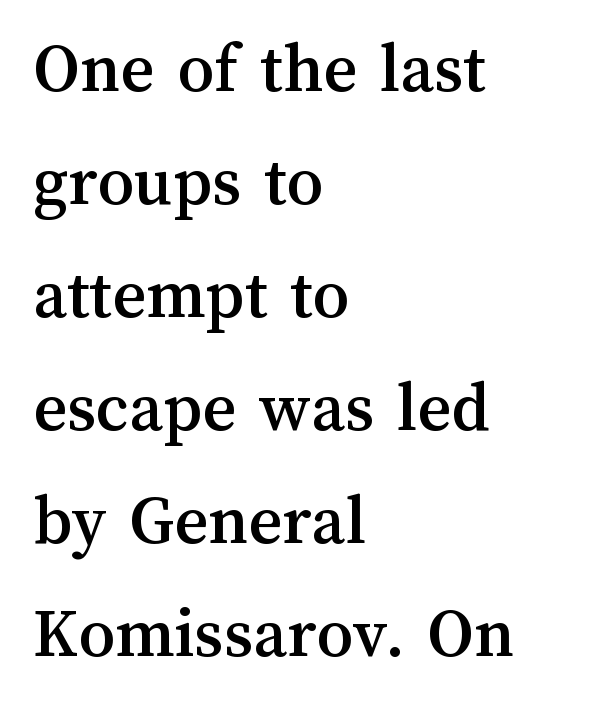
Q: Is the text italic (slanted)? A: No, it is upright.
Q: Is the text underlined? A: No.
Q: How is the paragraph aligned? A: Left-aligned.
Q: Is the spacing between letters normal or unusually wide? A: Normal.
Q: Is the spacing between lines tight, normal or loose? A: Normal.
Q: Width (condensed, normal, or wide)? A: Normal.
Q: Stroke contrast? A: Medium.
Q: x-height? A: Medium.
Q: Monospaced? A: No.
